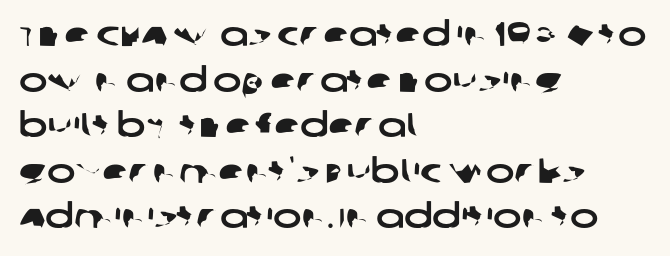
In terms of letterspacing, this is plain default setting. The rendering shows plain stroke endings on the letterforms — a sans-serif design. The passage is arranged the way most books set body copy — flush left. The passage shown is typed in a proportional face where columns would drift.
